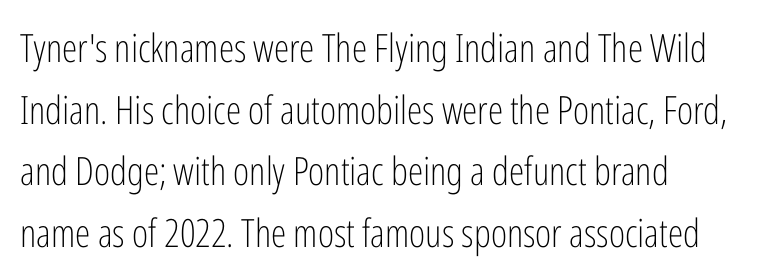
Q: Is the text bold? A: No.
Q: Is the text italic (slanted)? A: No, it is upright.
Q: Is the typeface a serif or a sans-serif typeface? A: Sans-serif.
Q: Is the text underlined? A: No.
Q: How is the paragraph aligned? A: Left-aligned.
Q: Is the spacing between letters normal or unusually wide? A: Normal.
Q: Is the spacing between lines tight, normal or loose? A: Normal.
Q: Width (condensed, normal, or wide)? A: Condensed.
Q: Stroke contrast? A: Low.
Q: x-height? A: Medium.
Q: Monospaced? A: No.
